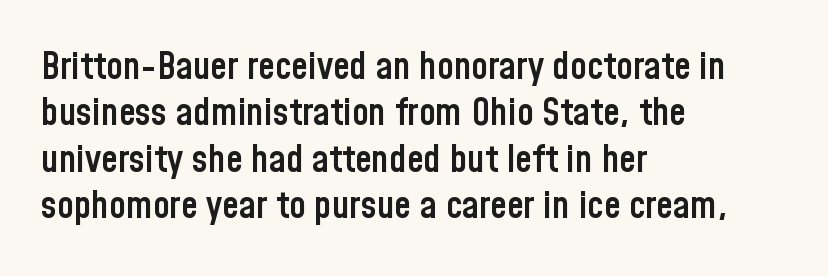
Q: Is the text bold? A: Semi-bold.
Q: Is the text italic (slanted)? A: No, it is upright.
Q: Is the typeface a serif or a sans-serif typeface? A: Sans-serif.
Q: Is the text underlined? A: No.
Q: How is the paragraph aligned? A: Left-aligned.
Q: Is the spacing between letters normal or unusually wide? A: Normal.
Q: Width (condensed, normal, or wide)? A: Condensed.
Q: Stroke contrast? A: Low.
Q: x-height? A: Medium.
Q: Monospaced? A: No.
